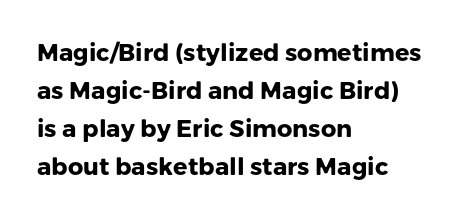
The image shows 24 px bold type, upright; set left-aligned, normal line spacing (1.58x), normal letter spacing, not underlined.
